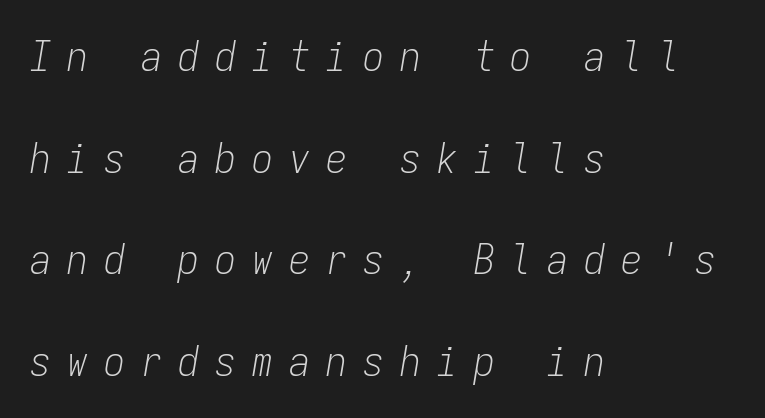
The image shows 42 px light, condensed type, italic (leaning right), monospaced; set left-aligned, loose line spacing (2.42x), unusually wide letter spacing (+0.38 em), not underlined; low stroke contrast and a medium x-height.
